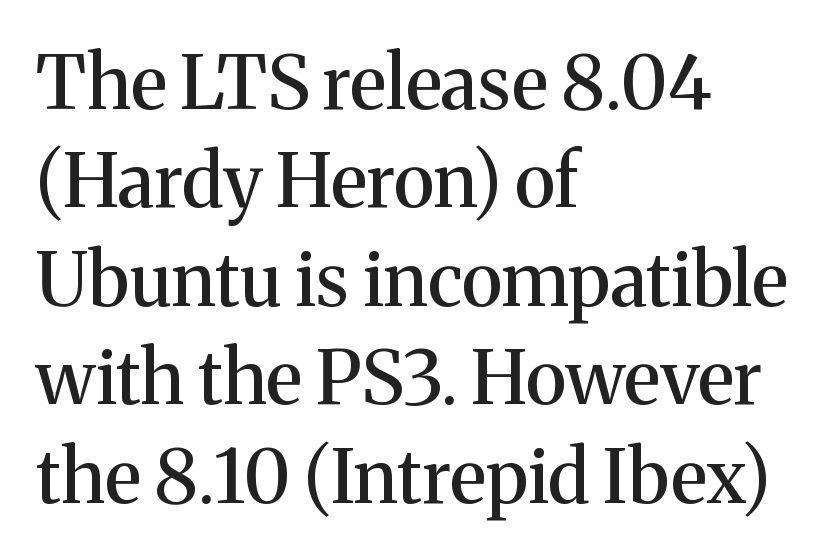
The image shows 74 px serif type, upright; set left-aligned, normal line spacing (1.33x), normal letter spacing, not underlined; medium stroke contrast and a medium x-height.
